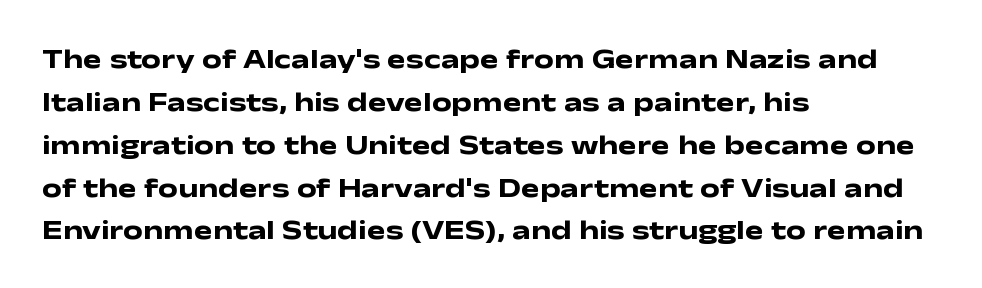
Each letter keeps its own natural width here, so spacing adapts to shape. Its strokes are broad and dark, the hallmark of bold type. Upright lettering throughout. Teacher's note: observe the even left margin — that is flush-left alignment.
